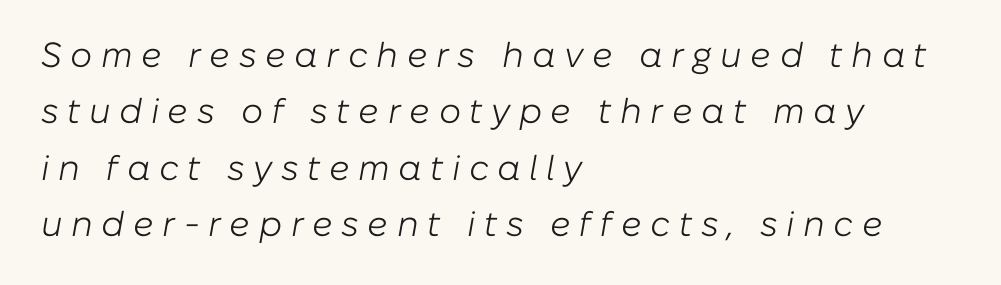
Q: Is the text bold? A: No.
Q: Is the text italic (slanted)? A: Yes, it leans right by about 10 degrees.
Q: Is the text underlined? A: No.
Q: How is the paragraph aligned? A: Left-aligned.
Q: Is the spacing between letters normal or unusually wide? A: Unusually wide.
Q: Is the spacing between lines tight, normal or loose? A: Normal.
Q: Width (condensed, normal, or wide)? A: Normal.
Q: Stroke contrast? A: Low.
Q: x-height? A: Medium.
Q: Monospaced? A: No.
